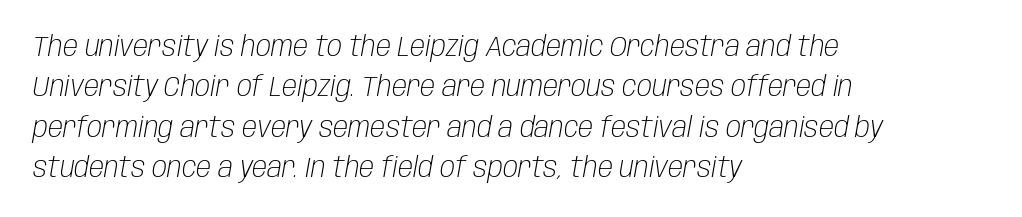
Q: Is the text bold? A: No.
Q: Is the text italic (slanted)? A: Yes, it leans right by about 10 degrees.
Q: Is the text underlined? A: No.
Q: How is the paragraph aligned? A: Left-aligned.
Q: Is the spacing between letters normal or unusually wide? A: Normal.
Q: Is the spacing between lines tight, normal or loose? A: Normal.
Q: Width (condensed, normal, or wide)? A: Condensed.
Q: Stroke contrast? A: Low.
Q: x-height? A: Large.
Q: Monospaced? A: No.
